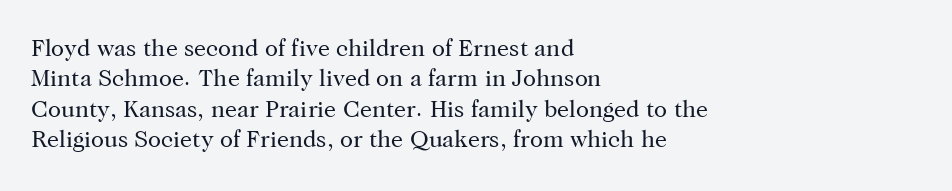
The image shows 24 px text type, upright; set left-aligned, normal line spacing (1.27x), normal letter spacing, not underlined.
